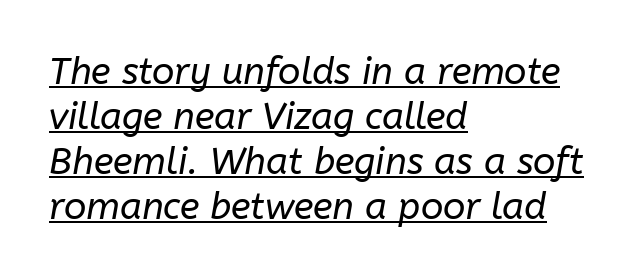
{"italic": "yes", "lean": "right", "slant_degrees": 10, "bold": "no", "weight": "regular", "width": "normal", "stroke_contrast": "low", "x_height": "medium", "monospaced": "no", "underline": "yes", "align": "left", "line_spacing_ratio": 1.22, "letter_spacing": "normal", "letter_spacing_em": 0.0, "glyph_px": 37}
